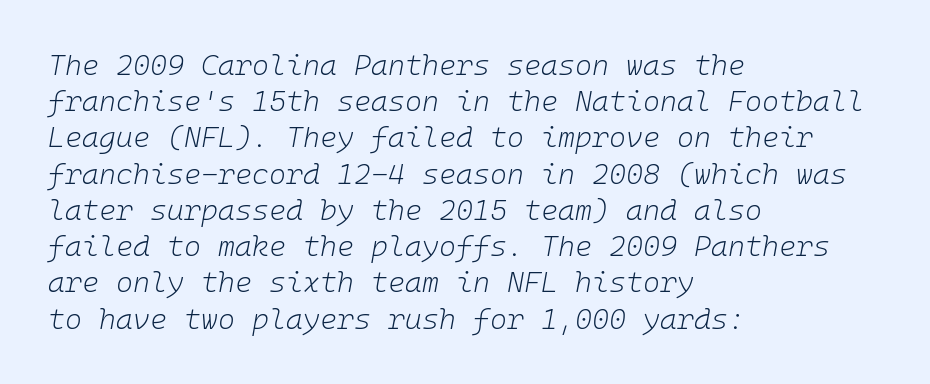
The image shows 29 px light type, italic (leaning right), monospaced; set left-aligned, normal line spacing (1.25x), normal letter spacing, not underlined; low stroke contrast and a medium x-height.
